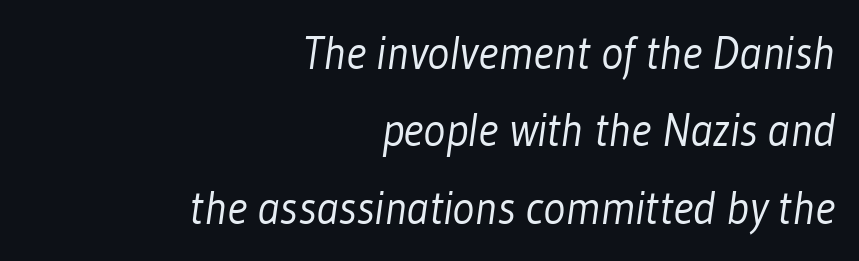
The image shows 46 px light, condensed sans-serif type; set right-aligned, normal line spacing (1.68x), normal letter spacing, not underlined; low stroke contrast and a medium x-height.
